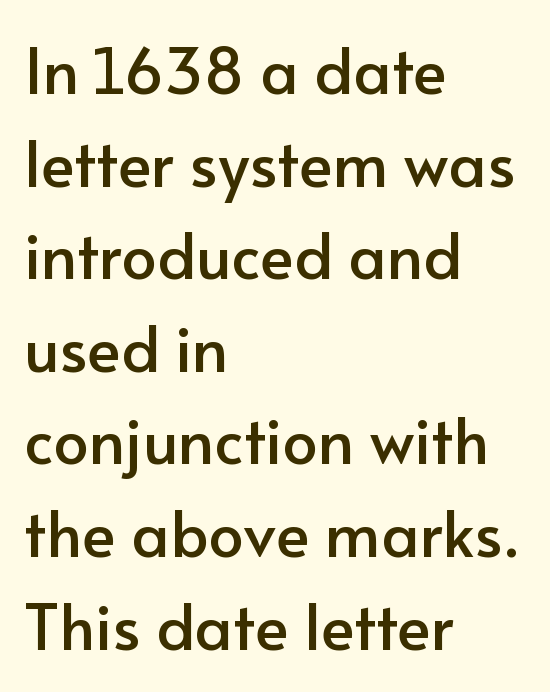
{"serif": "no", "italic": "no", "width": "normal", "stroke_contrast": "low", "x_height": "small", "monospaced": "no", "underline": "no", "align": "left", "line_spacing": "normal", "line_spacing_ratio": 1.47, "letter_spacing": "normal", "letter_spacing_em": 0.0, "glyph_px": 63}
